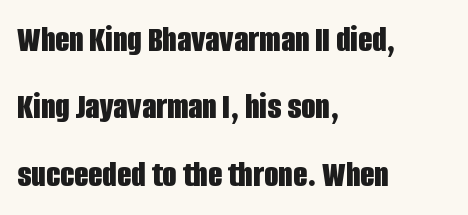
Posture: vertical. Emphasis by weight is at full strength: bold. Proportional: the letters do not fall into vertical columns. No extra tracking has been applied to these lines. The paragraph shown leans on its left margin. The type family on display is of the sans-serif kind.
